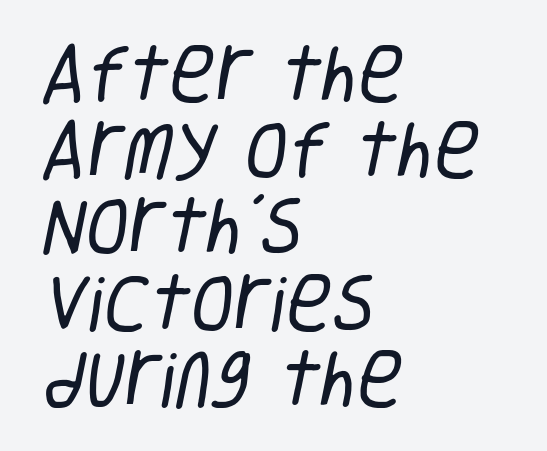
{"serif": "no", "bold": "no", "weight": "regular", "width": "condensed", "stroke_contrast": "low", "x_height": "large", "monospaced": "no", "underline": "no", "align": "left", "line_spacing_ratio": 1.21, "letter_spacing": "normal", "letter_spacing_em": 0.0, "glyph_px": 63}
